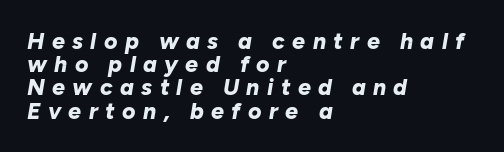
The image shows 23 px bold type, italic (leaning right); set left-aligned, tight line spacing (1.01x), unusually wide letter spacing (+0.32 em), not underlined.
